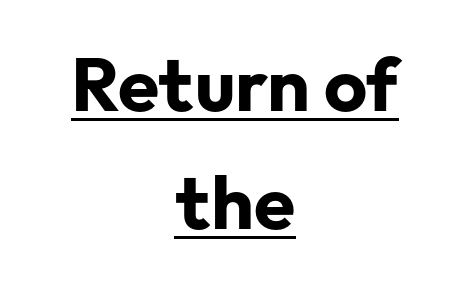
Q: Is the text bold? A: Yes.
Q: Is the text italic (slanted)? A: No, it is upright.
Q: Is the typeface a serif or a sans-serif typeface? A: Sans-serif.
Q: Is the text underlined? A: Yes.
Q: How is the paragraph aligned? A: Centered.
Q: Is the spacing between letters normal or unusually wide? A: Normal.
Q: Is the spacing between lines tight, normal or loose? A: Normal.
Q: Width (condensed, normal, or wide)? A: Normal.
Q: Stroke contrast? A: Low.
Q: x-height? A: Medium.
Q: Monospaced? A: No.
